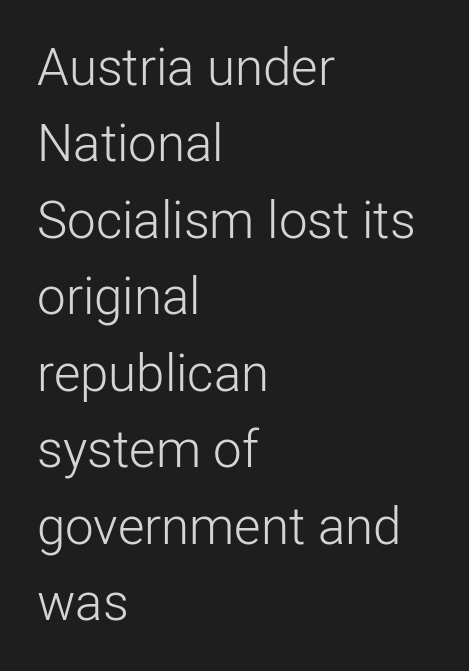
{"serif": "no", "italic": "no", "bold": "no", "weight": "light", "width": "normal", "stroke_contrast": "low", "x_height": "medium", "monospaced": "no", "underline": "no", "align": "left", "line_spacing": "normal", "line_spacing_ratio": 1.5, "letter_spacing": "normal", "letter_spacing_em": 0.0, "glyph_px": 51}
